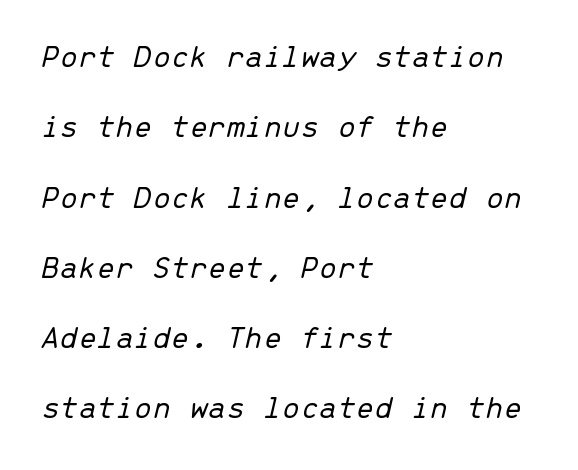
The image shows 33 px light type, italic (leaning right), monospaced; set left-aligned, loose line spacing (2.13x), normal letter spacing, not underlined; low stroke contrast and a medium x-height.
